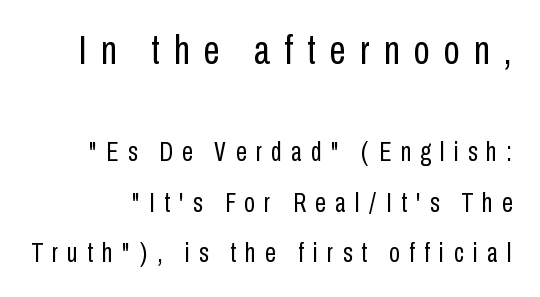
Q: Is the text bold? A: No.
Q: Is the text italic (slanted)? A: No, it is upright.
Q: Is the typeface a serif or a sans-serif typeface? A: Sans-serif.
Q: Is the text underlined? A: No.
Q: Is the spacing between letters normal or unusually wide? A: Unusually wide.
Q: Which block of text is set in a larger size, the first (top) or the second (bottom)? A: The first (top) one.
Q: Width (condensed, normal, or wide)? A: Condensed.
Q: Stroke contrast? A: Low.
Q: x-height? A: Medium.
Q: Monospaced? A: No.
